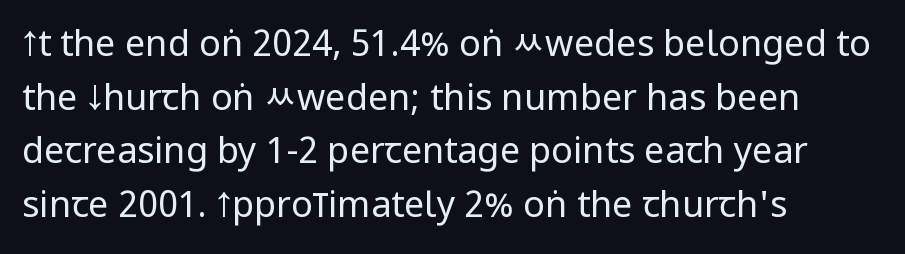
The image shows 36 px regular-weight, condensed sans-serif type, upright; set left-aligned, normal line spacing (1.49x), normal letter spacing, not underlined; low stroke contrast and a large x-height.
